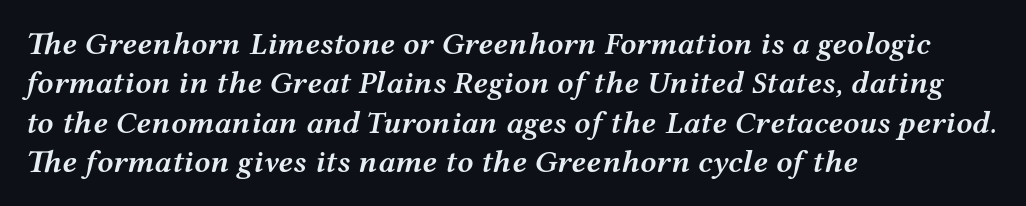
{"italic": "yes", "lean": "right", "slant_degrees": 12, "bold": "semi", "weight": "semibold", "width": "wide", "stroke_contrast": "medium", "x_height": "medium", "monospaced": "no", "underline": "no", "align": "left", "line_spacing_ratio": 1.23, "letter_spacing": "normal", "letter_spacing_em": 0.0, "glyph_px": 32}
